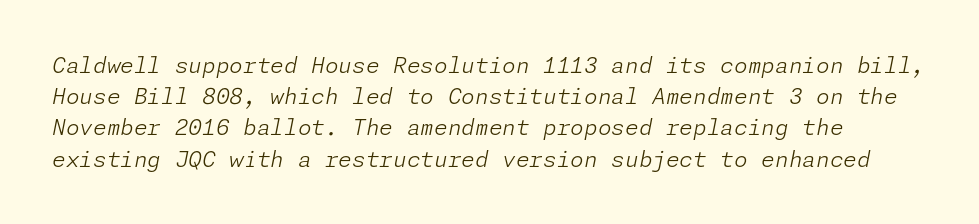
{"italic": "yes", "lean": "right", "slant_degrees": 11, "bold": "no", "underline": "no", "line_spacing": "normal", "line_spacing_ratio": 1.42, "letter_spacing": "normal", "letter_spacing_em": 0.0, "glyph_px": 22}
